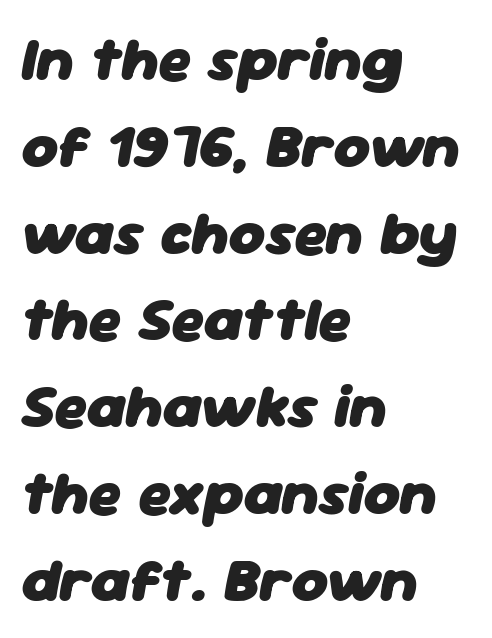
Successive baselines arrive at the customary interval. Character widths vary here, with narrow letters taking less room than wide ones. Students, note that the glyphs here touch the page at normal intervals. You'd pick this weight for a headline — it's a proper bold. Where is the straight margin? On the left.
